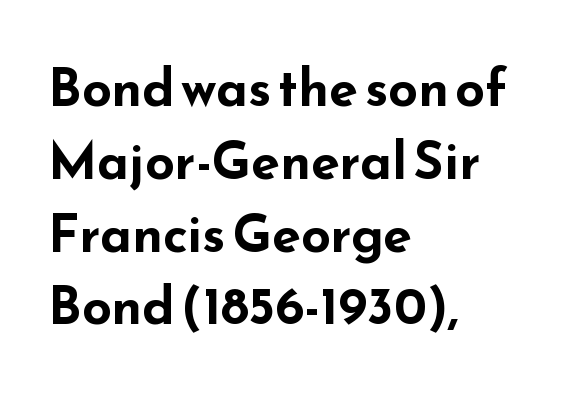
The image shows 52 px bold, wide sans-serif type, upright; set left-aligned, normal line spacing (1.4x), normal letter spacing, not underlined; low stroke contrast and a small x-height.
